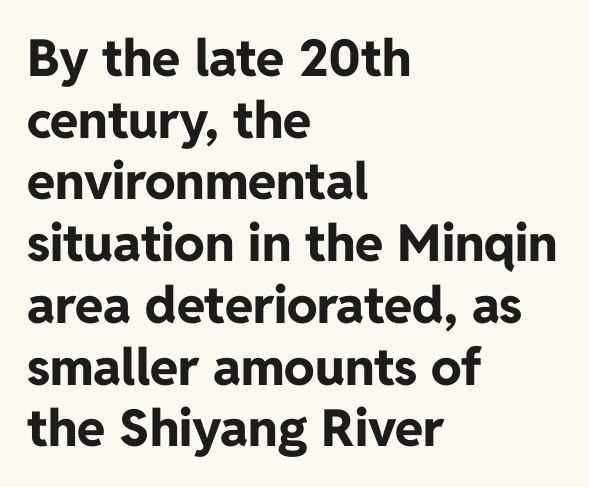
Q: Is the text bold? A: Yes.
Q: Is the text italic (slanted)? A: No, it is upright.
Q: Is the typeface a serif or a sans-serif typeface? A: Sans-serif.
Q: Is the text underlined? A: No.
Q: How is the paragraph aligned? A: Left-aligned.
Q: Is the spacing between letters normal or unusually wide? A: Normal.
Q: Width (condensed, normal, or wide)? A: Normal.
Q: Stroke contrast? A: Low.
Q: x-height? A: Medium.
Q: Monospaced? A: No.
